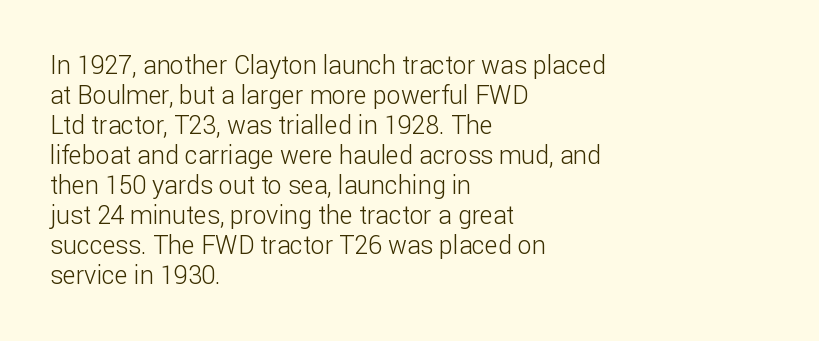
Q: Is the text bold? A: No.
Q: Is the text italic (slanted)? A: No, it is upright.
Q: Is the text underlined? A: No.
Q: How is the paragraph aligned? A: Left-aligned.
Q: Is the spacing between letters normal or unusually wide? A: Normal.
